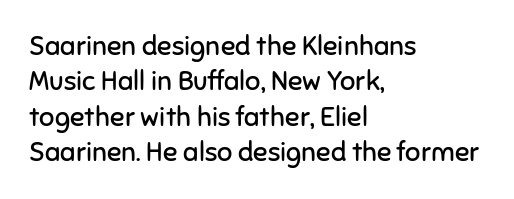
{"italic": "no", "bold": "no", "underline": "no", "align": "left", "line_spacing": "normal", "line_spacing_ratio": 1.31, "letter_spacing": "normal", "letter_spacing_em": 0.0, "glyph_px": 27}
